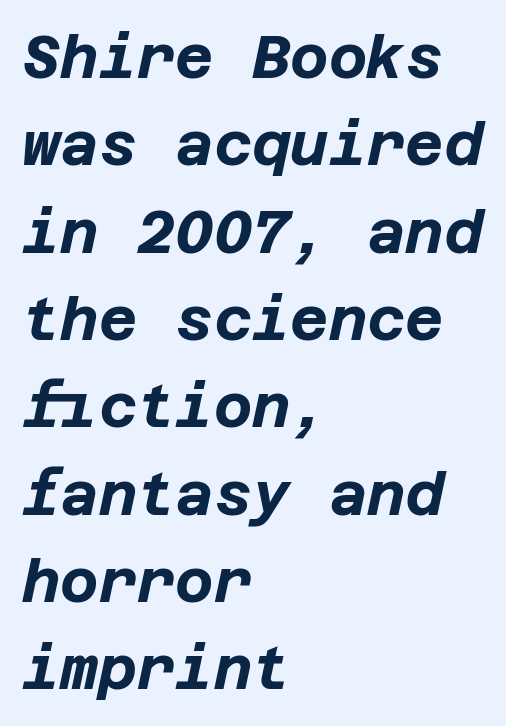
The image shows 59 px bold type, italic (leaning right); set left-aligned, normal line spacing (1.48x), normal letter spacing, not underlined; low stroke contrast and a large x-height.
